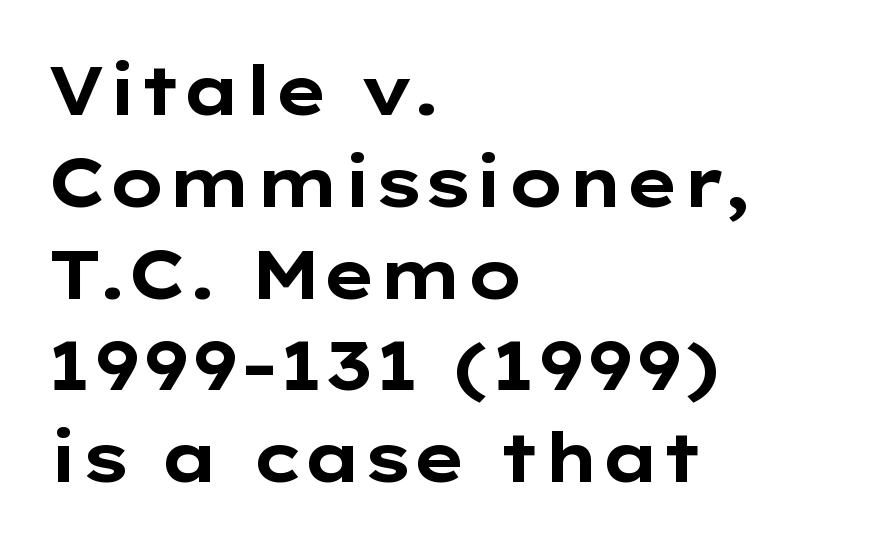
{"serif": "no", "italic": "no", "bold": "yes", "weight": "bold", "width": "wide", "stroke_contrast": "low", "x_height": "medium", "monospaced": "no", "underline": "no", "align": "left", "line_spacing": "normal", "line_spacing_ratio": 1.35, "letter_spacing": "normal", "letter_spacing_em": 0.0, "glyph_px": 68}
